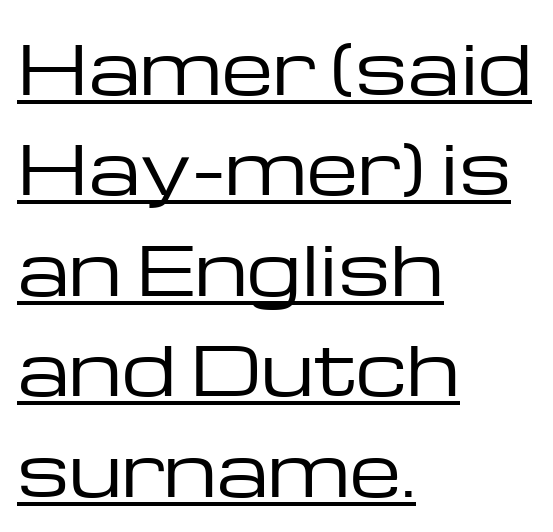
The image shows 67 px regular-weight, wide sans-serif type, upright; set left-aligned, normal line spacing (1.5x), normal letter spacing, underlined; low stroke contrast and a medium x-height.
